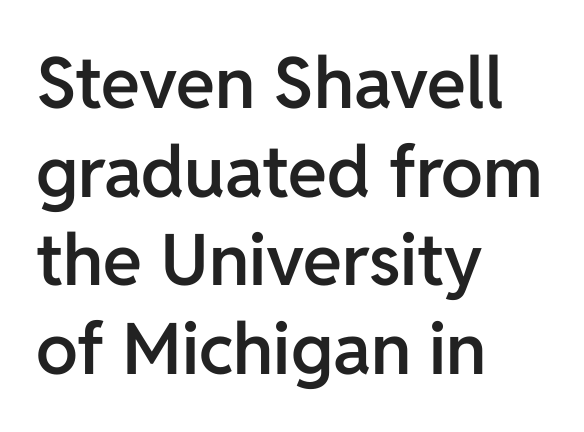
{"serif": "no", "italic": "no", "bold": "semi", "weight": "semibold", "width": "normal", "stroke_contrast": "low", "x_height": "medium", "monospaced": "no", "underline": "no", "align": "left", "line_spacing": "normal", "line_spacing_ratio": 1.25, "letter_spacing": "normal", "letter_spacing_em": 0.0, "glyph_px": 71}
